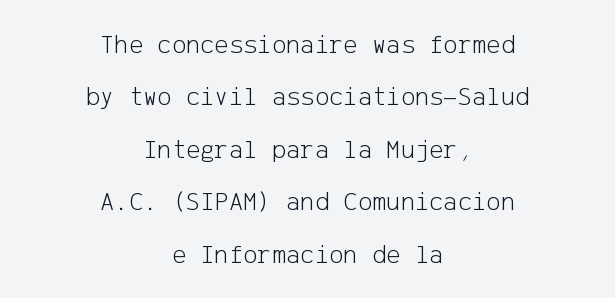
Q: Is the text bold? A: No.
Q: Is the text italic (slanted)? A: No, it is upright.
Q: Is the text underlined? A: No.
Q: How is the paragraph aligned? A: Centered.
Q: Is the spacing between letters normal or unusually wide? A: Normal.
Q: Is the spacing between lines tight, normal or loose? A: Loose.
